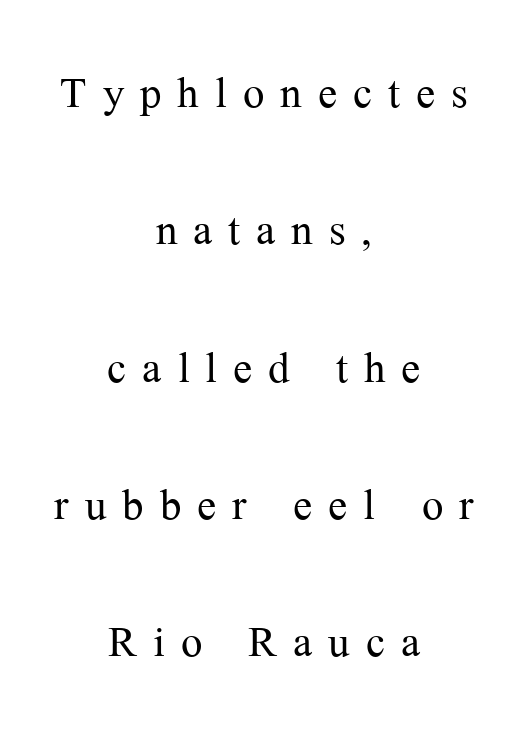
Observe the serifs anchoring each vertical stroke in this sample. Short note: letters widely spaced. Descender tails drop into unmarked territory. Compared with a flush-left layout, this one balances lines on the center instead. These lines stand farther apart than default settings would place them. Stems here are at most as thick as an everyday book face.
